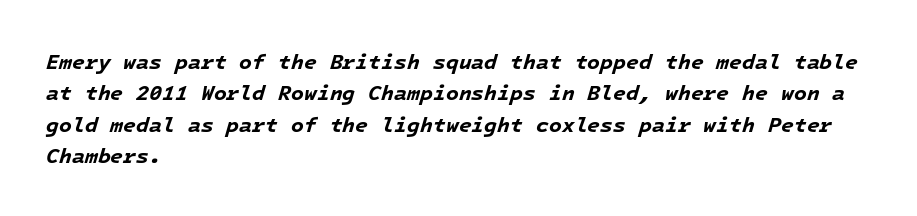
The image shows 21 px bold type, italic (leaning right); set left-aligned, normal line spacing (1.49x), normal letter spacing, not underlined.
